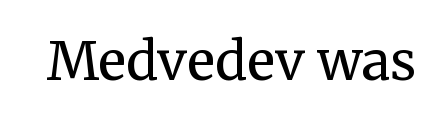
The text was rendered using a seriffed face with decorative stroke endings. On a weight scale, this lands at 450 or below. The axis of the letterforms is exactly vertical. Descender tails drop into unmarked territory.
